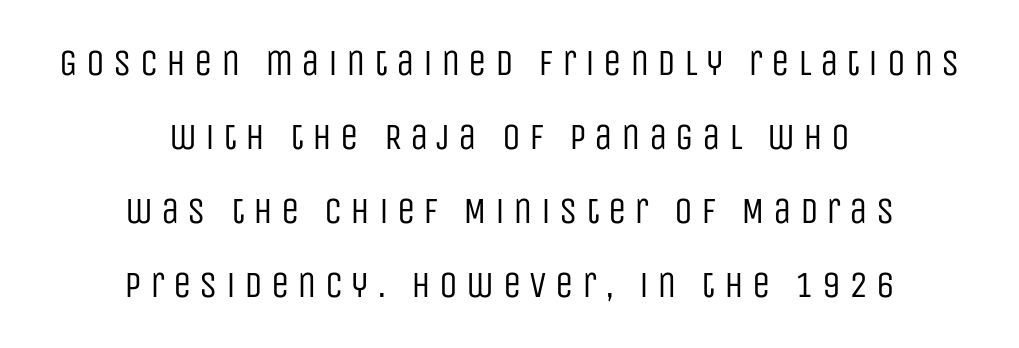
{"serif": "no", "italic": "no", "bold": "no", "weight": "regular", "width": "condensed", "stroke_contrast": "low", "x_height": "large", "monospaced": "no", "underline": "no", "align": "center", "line_spacing": "loose", "line_spacing_ratio": 2.0, "letter_spacing": "wide", "letter_spacing_em": 0.22, "glyph_px": 37}
